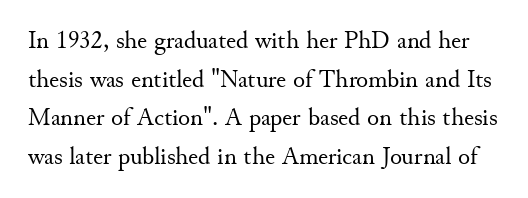
Q: Is the text bold? A: No.
Q: Is the text italic (slanted)? A: No, it is upright.
Q: Is the text underlined? A: No.
Q: Is the spacing between letters normal or unusually wide? A: Normal.
Q: Is the spacing between lines tight, normal or loose? A: Normal.
